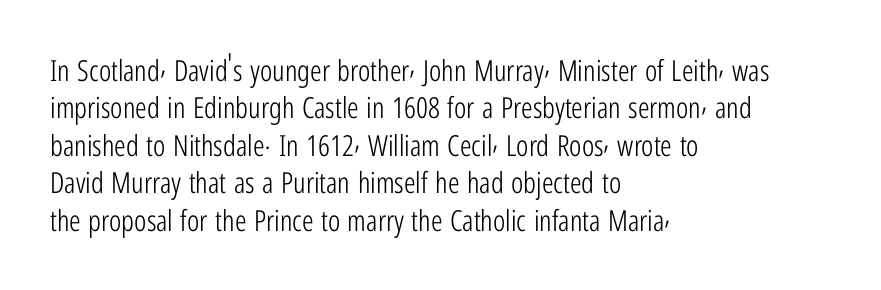
Q: Is the text bold? A: No.
Q: Is the text italic (slanted)? A: No, it is upright.
Q: Is the typeface a serif or a sans-serif typeface? A: Sans-serif.
Q: Is the text underlined? A: No.
Q: How is the paragraph aligned? A: Left-aligned.
Q: Is the spacing between letters normal or unusually wide? A: Normal.
Q: Is the spacing between lines tight, normal or loose? A: Normal.
Q: Width (condensed, normal, or wide)? A: Condensed.
Q: Stroke contrast? A: Low.
Q: x-height? A: Medium.
Q: Monospaced? A: No.
